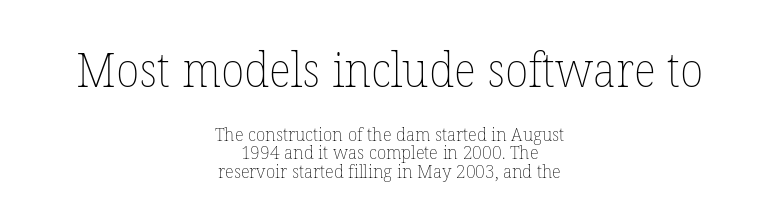
The image shows 48 px thin type, upright; set centered, tight line spacing (0.97x), normal letter spacing, not underlined; the first (top) block is 2.53x larger; low stroke contrast and a medium x-height.
